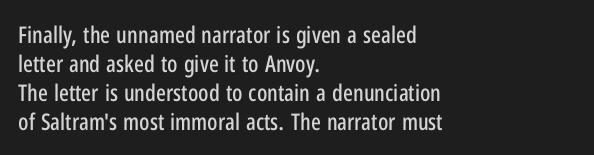
The image shows 23 px text type, upright; set left-aligned, normal line spacing (1.26x), normal letter spacing, not underlined.
